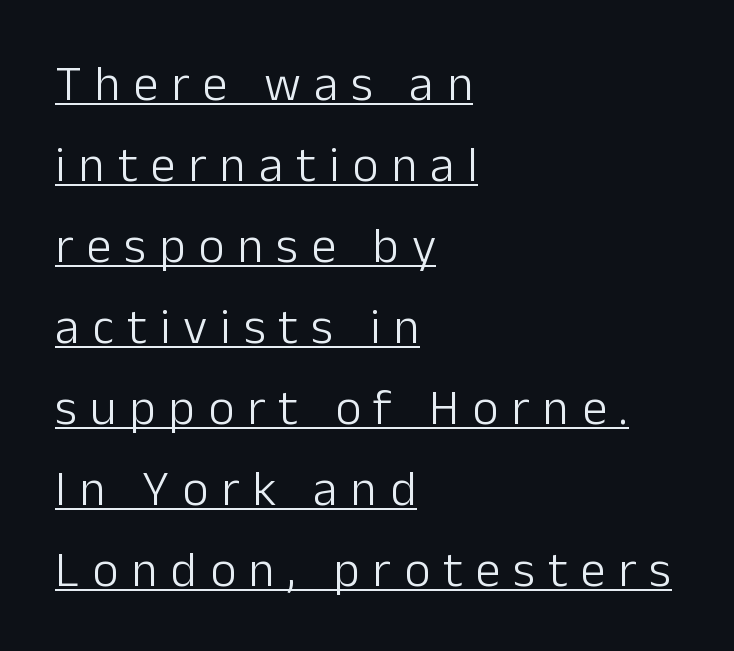
Heaviness? Minimal to ordinary, like unemphasized prose. You can tell from the bare stems that sans-serif type was used. In terms of letterspacing, this is a distinctly airy, spread setting. Normally led — the rows are evenly, conventionally spaced.
